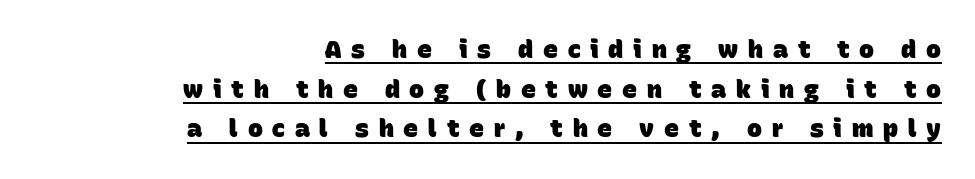
This is underlined copy, the kind a proofreader might mark for attention. Where is the straight margin? On the right. The tracking jumps out immediately: characters are airy and widely separated. A normal amount of white space separates one row of letters from the next. What weight is shown? A full bold with thick strokes.
